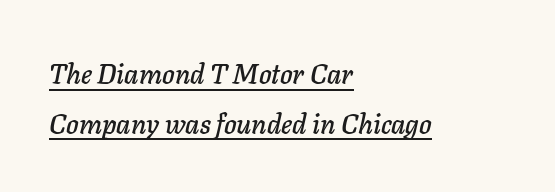
Is the letter spacing exaggerated? No — it looks like the ordinary default. Layout note: lines flush left. The specimen reads as italic at a glance. In designer terms, the underline attribute is active on this setting.
